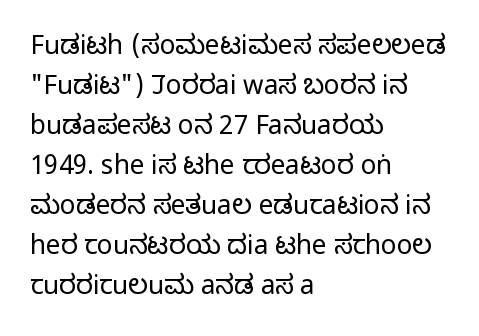
Descender tails drop into unmarked territory. Stroke mass is kept to a normal reading level or below. Default kerning and tracking; the words read as compact shapes. Teacher's note: observe the even left margin — that is flush-left alignment.
